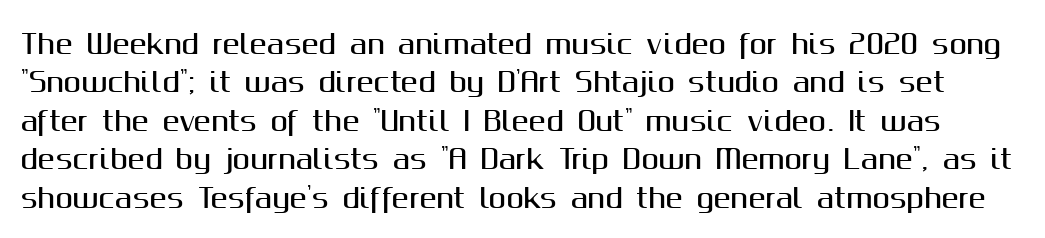
Q: Is the text italic (slanted)? A: No, it is upright.
Q: Is the text underlined? A: No.
Q: Is the spacing between letters normal or unusually wide? A: Normal.
Q: Is the spacing between lines tight, normal or loose? A: Normal.
